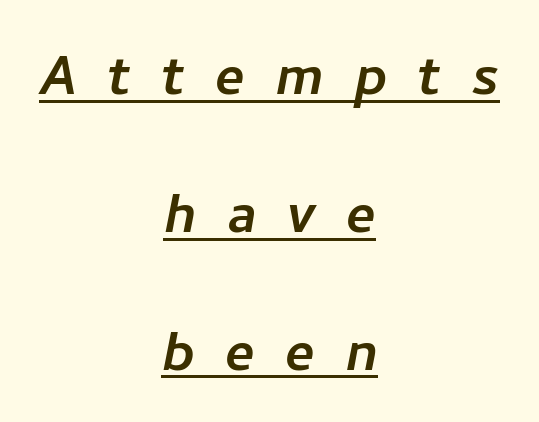
{"serif": "no", "width": "normal", "stroke_contrast": "low", "x_height": "medium", "monospaced": "no", "underline": "yes", "align": "center", "line_spacing": "loose", "line_spacing_ratio": 1.97, "letter_spacing": "wide", "letter_spacing_em": 0.43, "glyph_px": 70}
